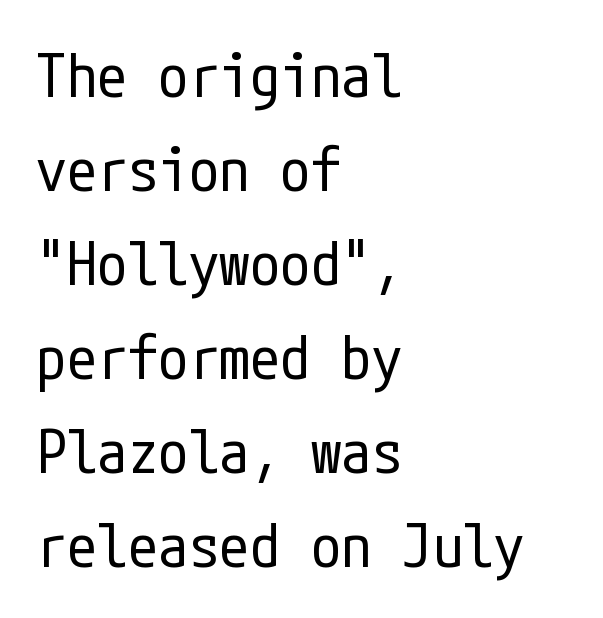
To sum up the face: it is a sans, with no serifs. The setting favours the left margin, as ordinary paragraphs usually do. These lines were composed using upright roman letters. Glyph-to-glyph distance matches everyday printed text. Unbolded letterforms with no extra heft.
